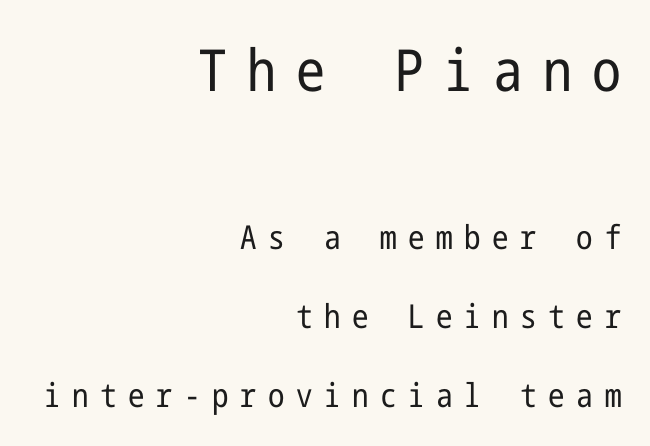
Is the block centered? No — it sits flush against the right margin. Characters follow at a spacing far wider than the type designer built in. Weight: regular or lighter. Character size in the leading block exceeds that of the trailing block. The glyphs in this specimen are sans serif.
